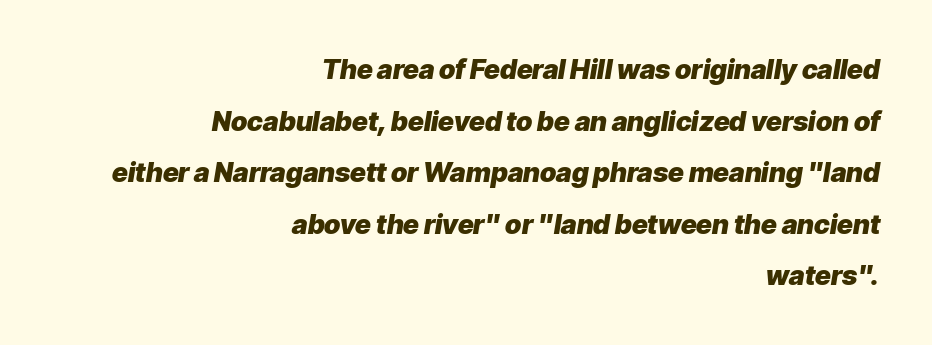
{"italic": "yes", "lean": "right", "slant_degrees": 9, "bold": "yes", "underline": "no", "align": "right", "line_spacing": "loose", "line_spacing_ratio": 1.91, "letter_spacing": "normal", "letter_spacing_em": 0.0, "glyph_px": 27}
